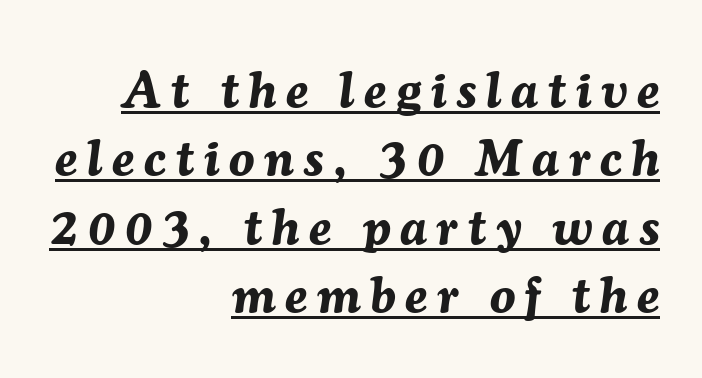
Q: Is the text bold? A: Yes.
Q: Is the text italic (slanted)? A: Yes, it leans right by about 7 degrees.
Q: Is the text underlined? A: Yes.
Q: How is the paragraph aligned? A: Right-aligned.
Q: Is the spacing between lines tight, normal or loose? A: Normal.
Q: Width (condensed, normal, or wide)? A: Normal.
Q: Stroke contrast? A: Medium.
Q: x-height? A: Medium.
Q: Monospaced? A: No.
